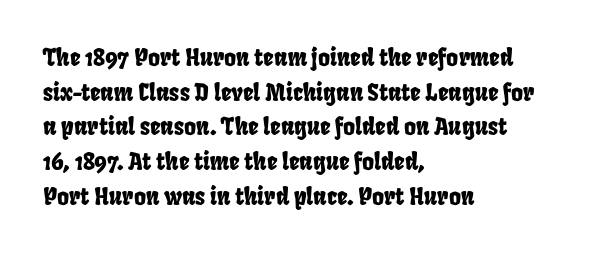
Inter-character spacing is left at the font's built-in metrics. The rendering uses a moderate line-height, typical for paragraphs. Plain, unruled lines of type. The typesetter chose a ragged-right arrangement here.
